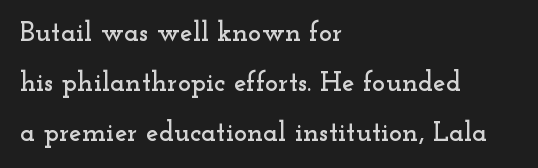
Q: Is the text italic (slanted)? A: No, it is upright.
Q: Is the typeface a serif or a sans-serif typeface? A: Serif.
Q: Is the text underlined? A: No.
Q: How is the paragraph aligned? A: Left-aligned.
Q: Is the spacing between letters normal or unusually wide? A: Normal.
Q: Width (condensed, normal, or wide)? A: Wide.
Q: Stroke contrast? A: Low.
Q: x-height? A: Small.
Q: Monospaced? A: No.
